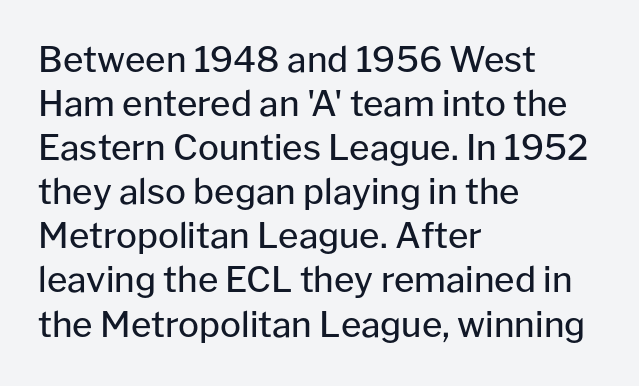
Q: Is the text bold? A: No.
Q: Is the text italic (slanted)? A: No, it is upright.
Q: Is the typeface a serif or a sans-serif typeface? A: Sans-serif.
Q: Is the text underlined? A: No.
Q: How is the paragraph aligned? A: Left-aligned.
Q: Is the spacing between letters normal or unusually wide? A: Normal.
Q: Is the spacing between lines tight, normal or loose? A: Normal.
Q: Width (condensed, normal, or wide)? A: Normal.
Q: Stroke contrast? A: Low.
Q: x-height? A: Medium.
Q: Monospaced? A: No.
